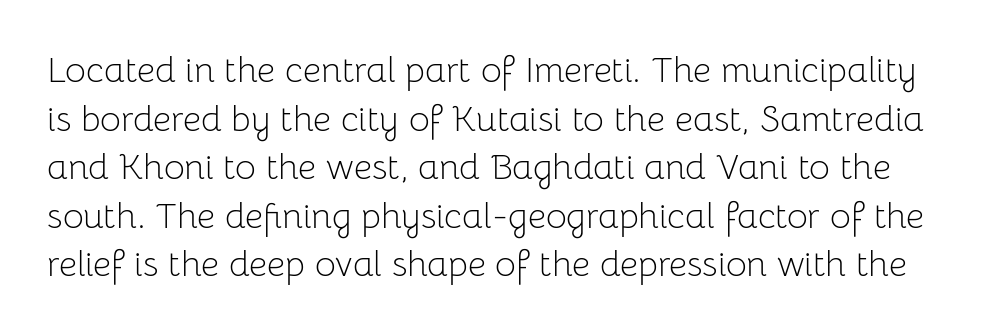
The image shows 36 px light sans-serif type, upright; set normal line spacing (1.35x), normal letter spacing, not underlined; low stroke contrast and a medium x-height.
